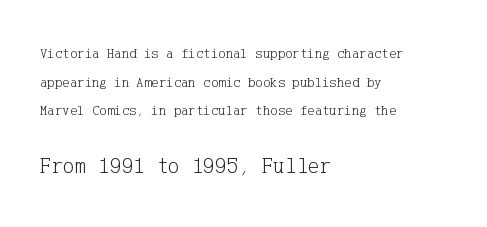
{"italic": "no", "bold": "no", "underline": "no", "align": "left", "line_spacing": "loose", "line_spacing_ratio": 2.05, "letter_spacing": "normal", "letter_spacing_em": 0.0, "larger_block": "second", "size_ratio": 1.57, "glyph_px": 22}
